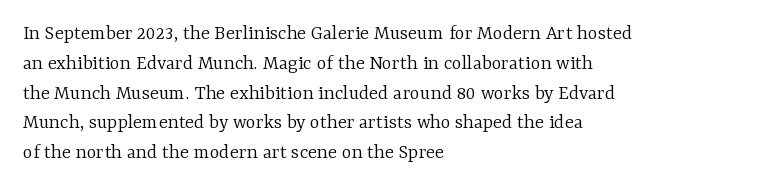
{"italic": "no", "bold": "no", "underline": "no", "align": "left", "line_spacing": "normal", "line_spacing_ratio": 1.42, "letter_spacing": "normal", "letter_spacing_em": 0.0, "glyph_px": 21}
